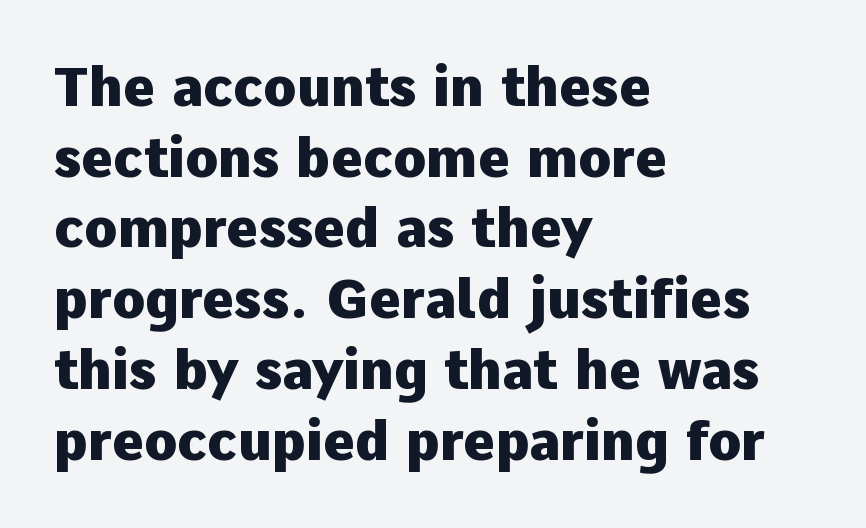
Q: Is the text bold? A: Yes.
Q: Is the text italic (slanted)? A: No, it is upright.
Q: Is the typeface a serif or a sans-serif typeface? A: Sans-serif.
Q: Is the text underlined? A: No.
Q: How is the paragraph aligned? A: Left-aligned.
Q: Is the spacing between letters normal or unusually wide? A: Normal.
Q: Is the spacing between lines tight, normal or loose? A: Normal.
Q: Width (condensed, normal, or wide)? A: Normal.
Q: Stroke contrast? A: Low.
Q: x-height? A: Medium.
Q: Monospaced? A: No.
